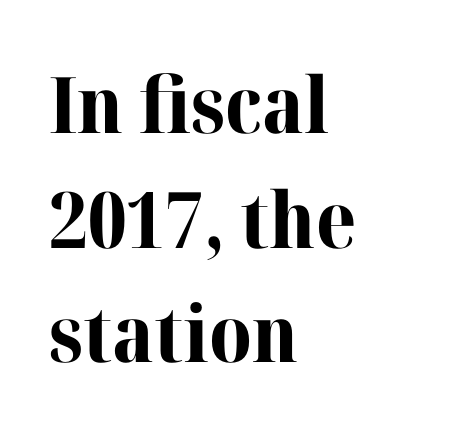
Q: Is the text bold? A: Yes.
Q: Is the text italic (slanted)? A: No, it is upright.
Q: Is the typeface a serif or a sans-serif typeface? A: Serif.
Q: Is the text underlined? A: No.
Q: How is the paragraph aligned? A: Left-aligned.
Q: Is the spacing between letters normal or unusually wide? A: Normal.
Q: Is the spacing between lines tight, normal or loose? A: Normal.
Q: Width (condensed, normal, or wide)? A: Normal.
Q: Stroke contrast? A: High.
Q: x-height? A: Medium.
Q: Monospaced? A: No.
